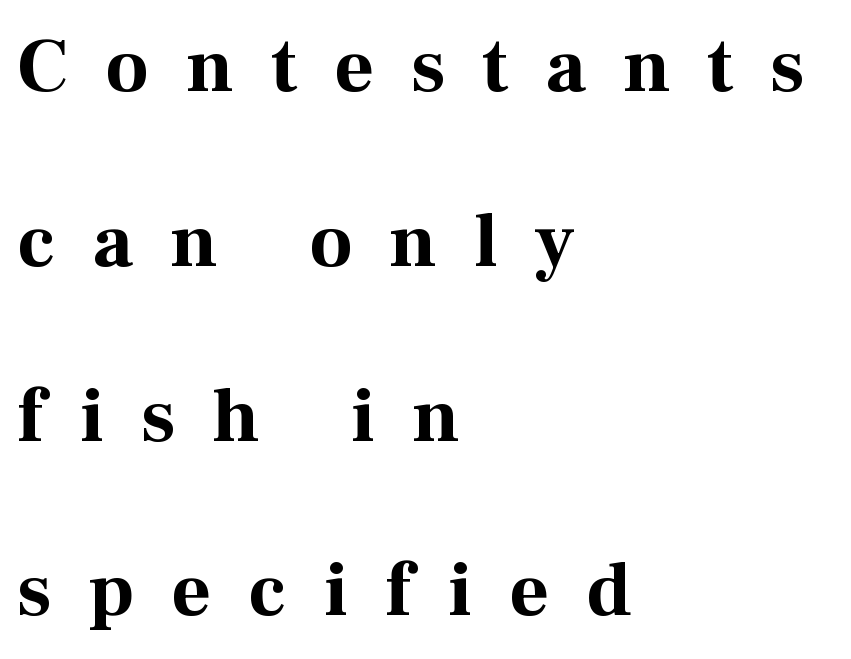
Q: Is the text bold? A: Yes.
Q: Is the text italic (slanted)? A: No, it is upright.
Q: Is the typeface a serif or a sans-serif typeface? A: Serif.
Q: Is the text underlined? A: No.
Q: How is the paragraph aligned? A: Left-aligned.
Q: Is the spacing between letters normal or unusually wide? A: Unusually wide.
Q: Is the spacing between lines tight, normal or loose? A: Loose.
Q: Width (condensed, normal, or wide)? A: Normal.
Q: Stroke contrast? A: Medium.
Q: x-height? A: Medium.
Q: Monospaced? A: No.
